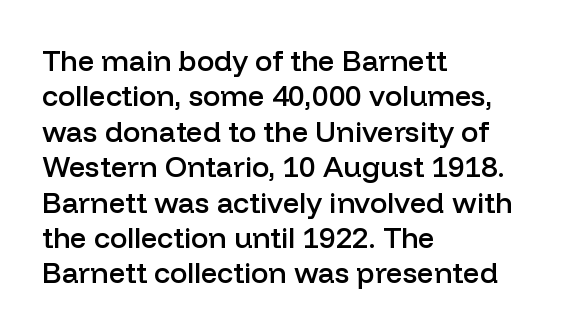
Observe the absence of serifs on each vertical stroke in this sample. The area under the type is left untouched. Compared with typical body copy, the letter spacing here is the same. How heavy is the stroke? Medium-heavy — a semibold, shy of bold.
